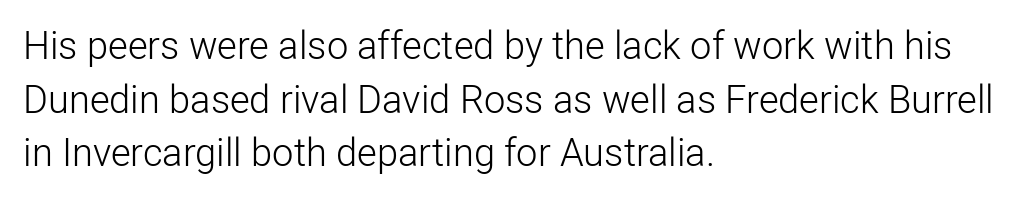
The image shows 38 px light sans-serif type, upright; set left-aligned, normal line spacing (1.41x), normal letter spacing, not underlined; low stroke contrast and a medium x-height.
